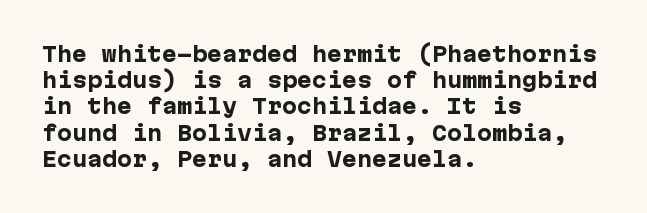
{"italic": "no", "bold": "yes", "underline": "no", "align": "left", "line_spacing": "normal", "line_spacing_ratio": 1.31, "letter_spacing": "normal", "letter_spacing_em": 0.0, "glyph_px": 20}
